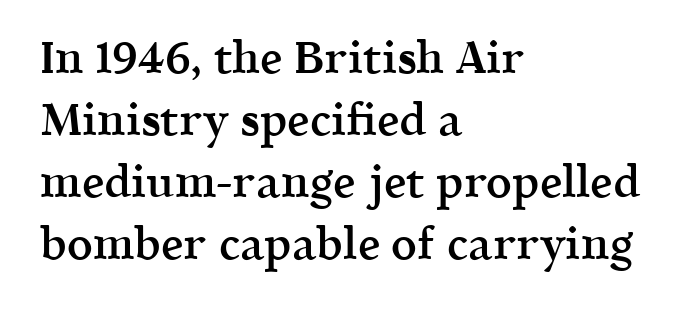
{"serif": "yes", "italic": "no", "bold": "semi", "weight": "semibold", "width": "normal", "x_height": "medium", "monospaced": "no", "underline": "no", "align": "left", "line_spacing": "normal", "line_spacing_ratio": 1.38, "letter_spacing": "normal", "letter_spacing_em": 0.0, "glyph_px": 45}
